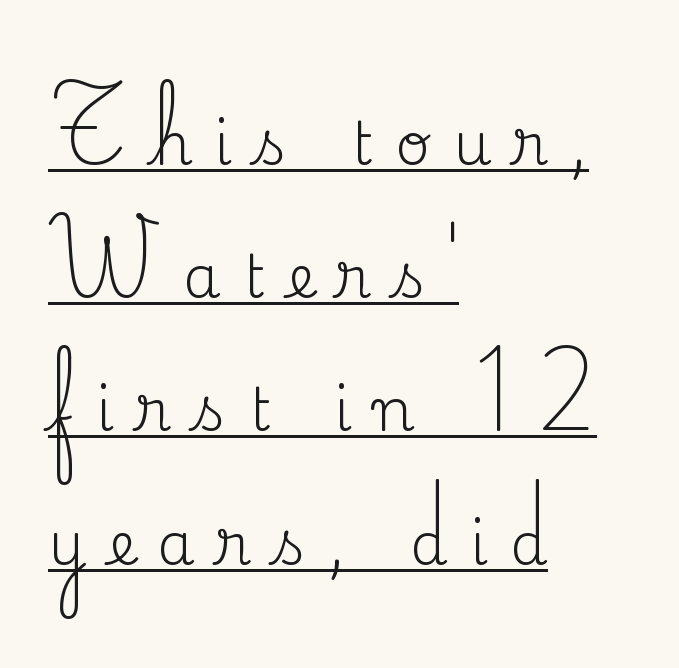
The image shows 60 px regular-weight serif type, upright; set left-aligned, loose line spacing (2.22x), unusually wide letter spacing (+0.37 em), underlined; medium stroke contrast and a small x-height.
